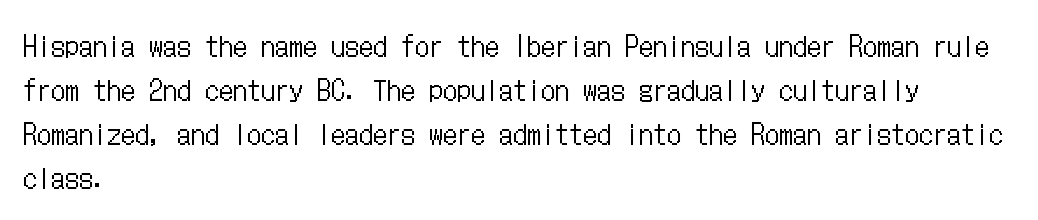
{"italic": "no", "bold": "no", "weight": "regular", "width": "condensed", "stroke_contrast": "low", "x_height": "medium", "underline": "no", "align": "left", "line_spacing": "normal", "line_spacing_ratio": 1.57, "letter_spacing": "normal", "letter_spacing_em": 0.0, "glyph_px": 28}
